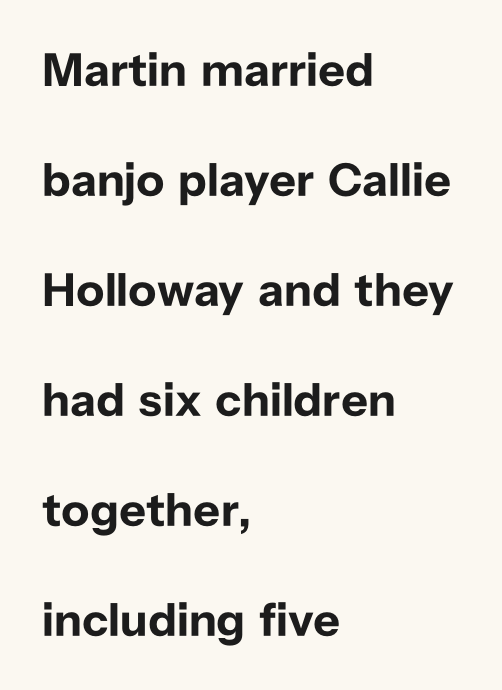
{"serif": "no", "italic": "no", "bold": "yes", "weight": "bold", "width": "normal", "stroke_contrast": "low", "x_height": "medium", "monospaced": "no", "underline": "no", "align": "left", "line_spacing": "loose", "line_spacing_ratio": 2.34, "letter_spacing": "normal", "letter_spacing_em": 0.0, "glyph_px": 47}
